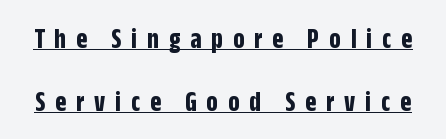
This is underlined copy, the kind a proofreader might mark for attention. Its strokes are broad and dark, the hallmark of bold type. The rendering inserts visible extra space after every character. Students, observe: this is what heavily led, spacious text looks like. Look at the bottom of the vertical strokes: they stop flat, with no serifs. Rendered with straight, roman letterforms.
